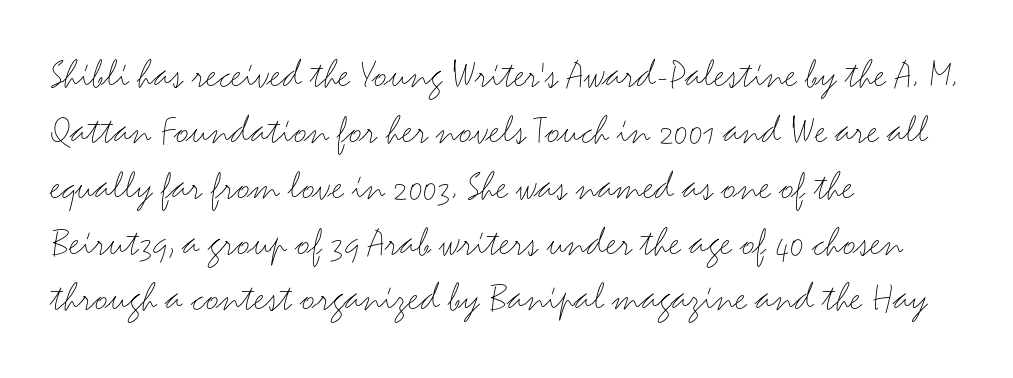
The words here are not underlined. The font sits on the lighter half of the weight spectrum, regular included. One glance says typical: line gaps are just what's usual. The glyphs in this specimen are sans serif.
